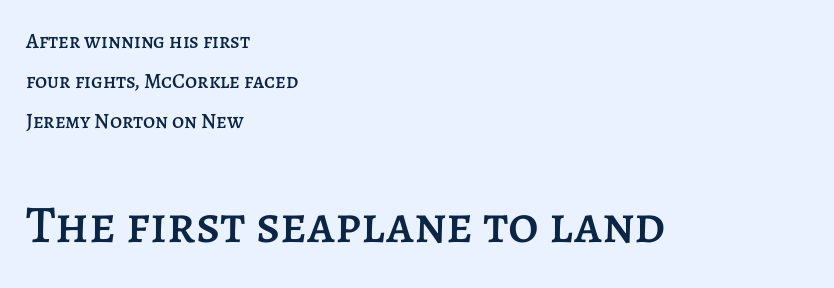
{"italic": "no", "width": "normal", "stroke_contrast": "low", "x_height": "large", "monospaced": "no", "underline": "no", "align": "left", "line_spacing": "loose", "line_spacing_ratio": 1.9, "letter_spacing": "normal", "letter_spacing_em": 0.0, "larger_block": "second", "size_ratio": 2.52, "glyph_px": 53}
